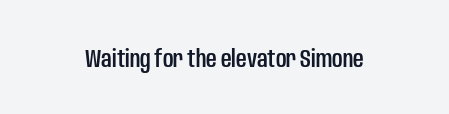
The image shows 26 px text type, upright; set normal letter spacing, not underlined.
